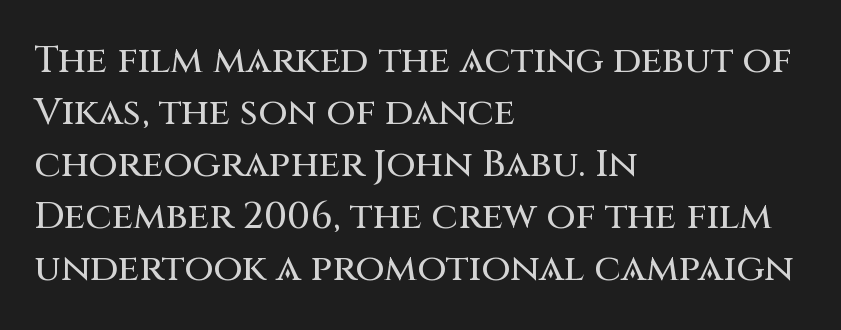
The image shows 38 px sans-serif type, upright; set left-aligned, normal line spacing (1.37x), normal letter spacing, not underlined; medium stroke contrast and a large x-height.
